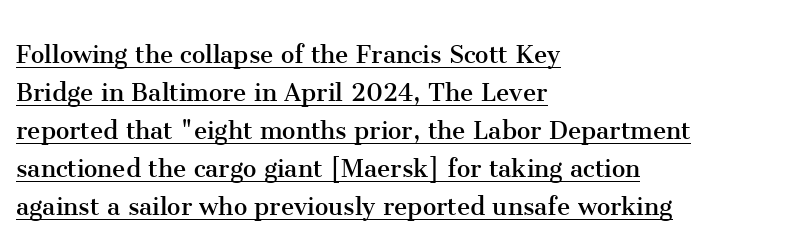
The image shows 30 px regular-weight serif type, upright; set left-aligned, normal line spacing (1.27x), normal letter spacing, underlined; medium stroke contrast and a medium x-height.
